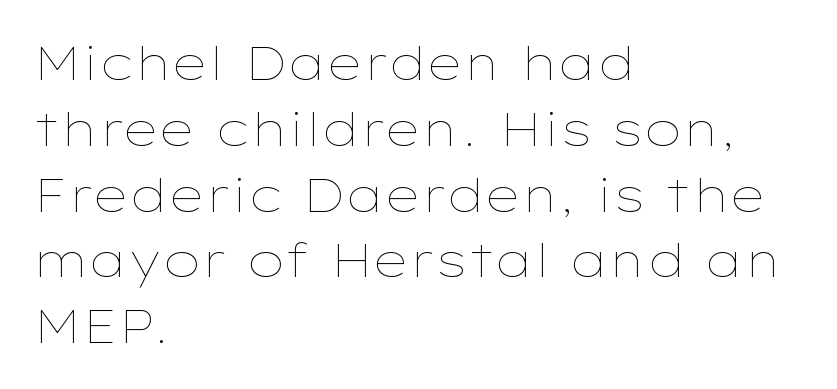
These lines sit exactly where default settings would place them. Glyph-to-glyph distance matches everyday printed text. Is this a fixed-width face? No — the glyphs have proportional, varying widths. Compared with a centered layout, this one pins lines to the left instead.
